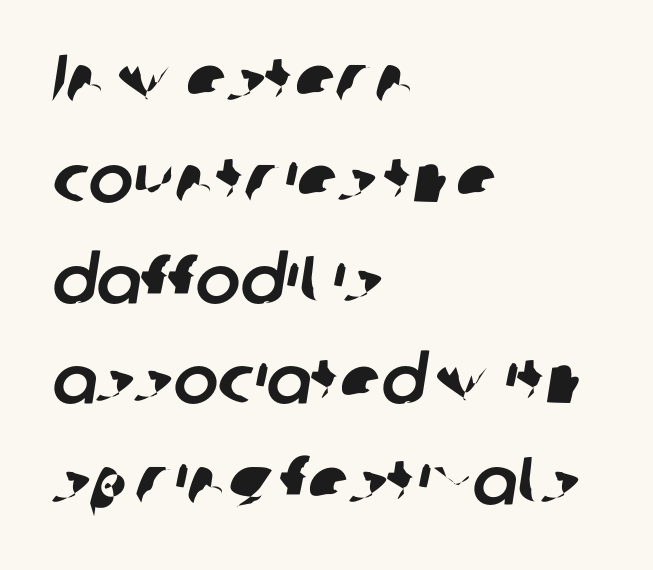
{"serif": "no", "width": "normal", "stroke_contrast": "low", "x_height": "medium", "monospaced": "no", "underline": "no", "align": "left", "line_spacing": "normal", "line_spacing_ratio": 1.5, "letter_spacing": "normal", "letter_spacing_em": 0.0, "glyph_px": 67}
